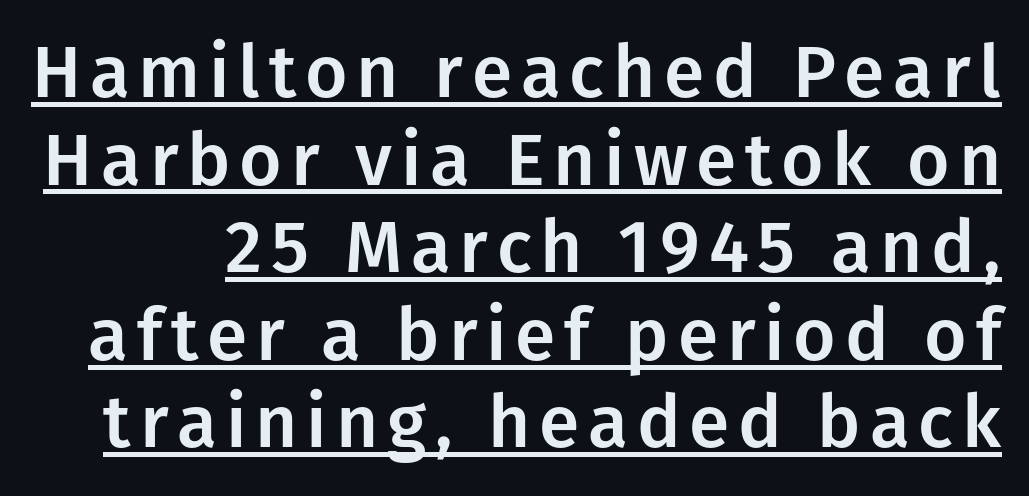
{"serif": "no", "italic": "no", "width": "normal", "stroke_contrast": "low", "x_height": "medium", "monospaced": "no", "underline": "yes", "line_spacing_ratio": 1.2, "glyph_px": 73}
